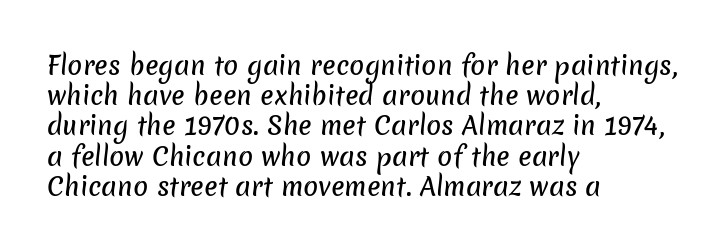
In terms of letterspacing, this is plain default setting. Check under the words: just untouched page. The paragraph shown leans on its left margin.
